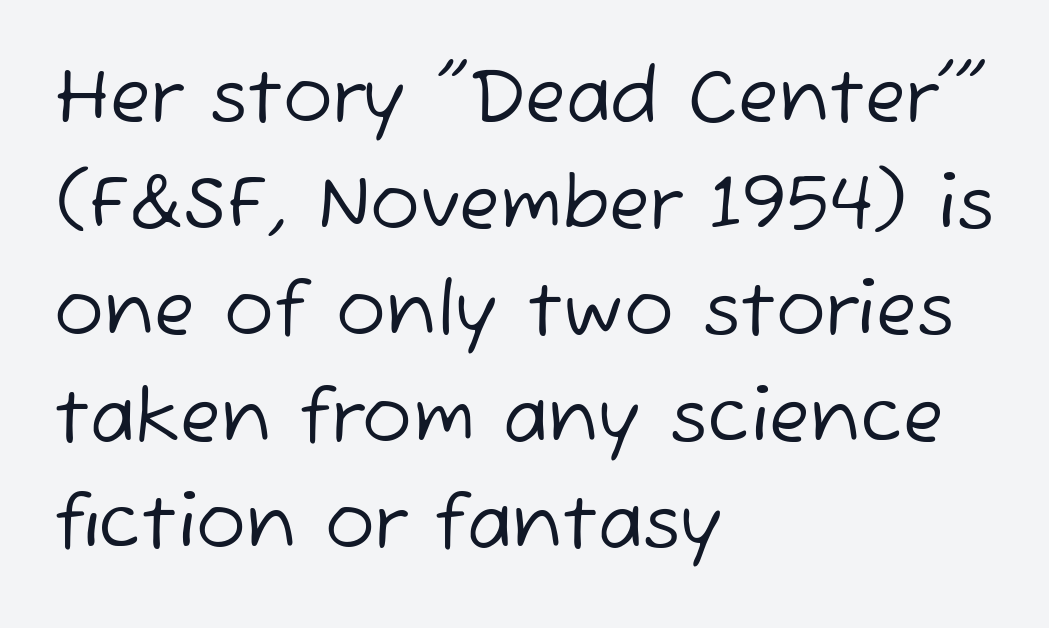
Q: Is the text bold? A: No.
Q: Is the typeface a serif or a sans-serif typeface? A: Sans-serif.
Q: Is the text underlined? A: No.
Q: How is the paragraph aligned? A: Left-aligned.
Q: Is the spacing between letters normal or unusually wide? A: Normal.
Q: Is the spacing between lines tight, normal or loose? A: Normal.
Q: Width (condensed, normal, or wide)? A: Normal.
Q: Stroke contrast? A: Low.
Q: x-height? A: Medium.
Q: Monospaced? A: No.
